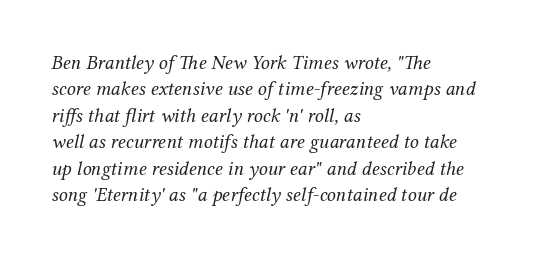
The image shows 20 px text type, italic (leaning right); set left-aligned, normal line spacing (1.32x), normal letter spacing, not underlined.
